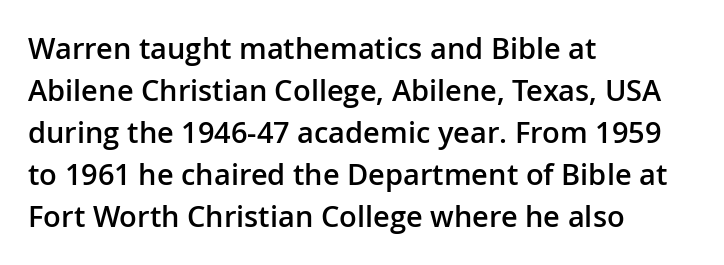
How heavy is the stroke? Medium-heavy — a semibold, shy of bold. Each word holds together tightly as a unit, with standard inter-letter gaps. The letters stand straight up with perfectly vertical stems. Horizontal bands of white between lines are of average thickness.
